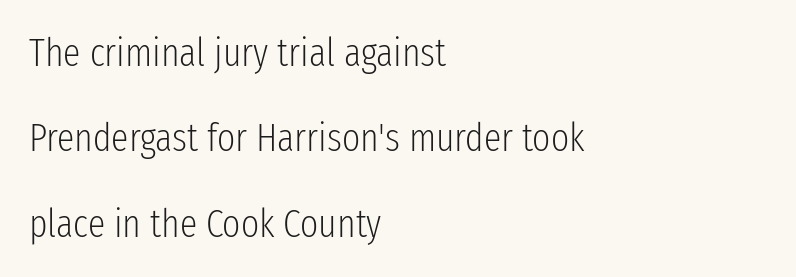
The image shows 39 px light, condensed sans-serif type, upright; set left-aligned, loose line spacing (2.19x), normal letter spacing, not underlined; low stroke contrast and a medium x-height.
